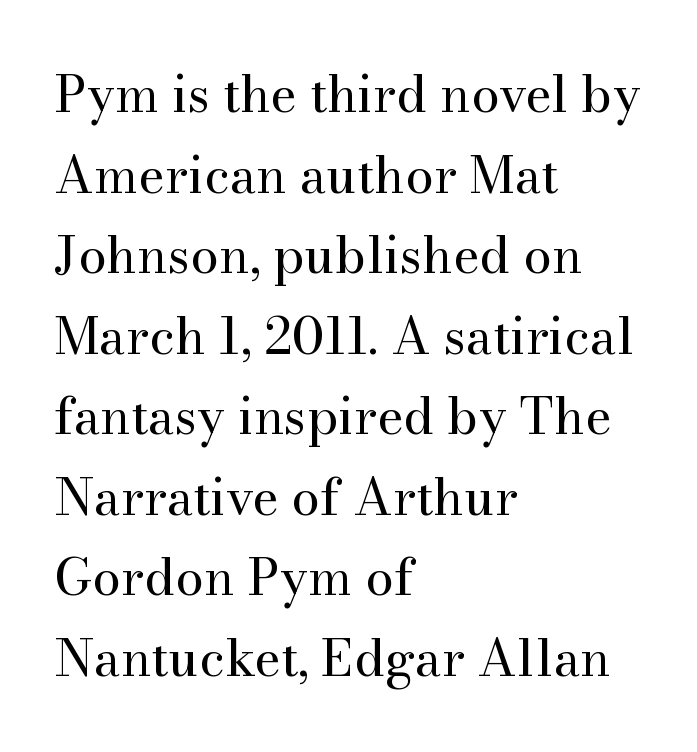
The image shows 51 px regular-weight serif type, upright; set left-aligned, normal line spacing (1.58x), normal letter spacing, not underlined; medium stroke contrast and a small x-height.
